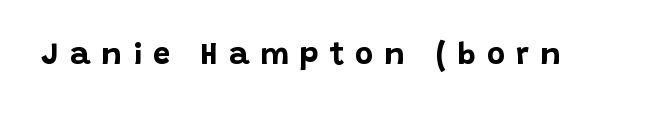
The image shows 31 px bold sans-serif type, upright; set unusually wide letter spacing (+0.35 em), not underlined; low stroke contrast and a large x-height.
